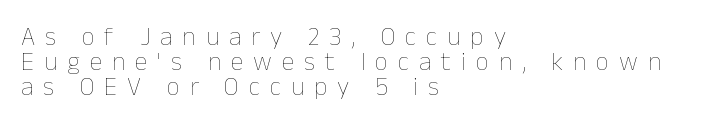
{"italic": "no", "bold": "no", "underline": "no", "align": "left", "line_spacing": "tight", "line_spacing_ratio": 0.96, "letter_spacing": "wide", "letter_spacing_em": 0.38, "glyph_px": 26}
